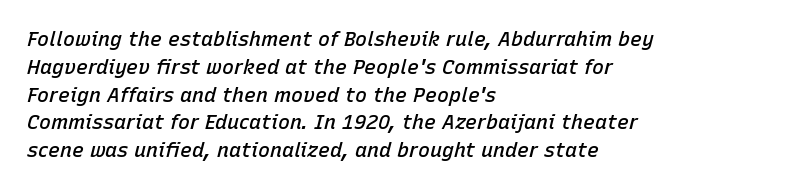
The image shows 20 px text type, italic (leaning right); set left-aligned, normal line spacing (1.39x), normal letter spacing, not underlined.
